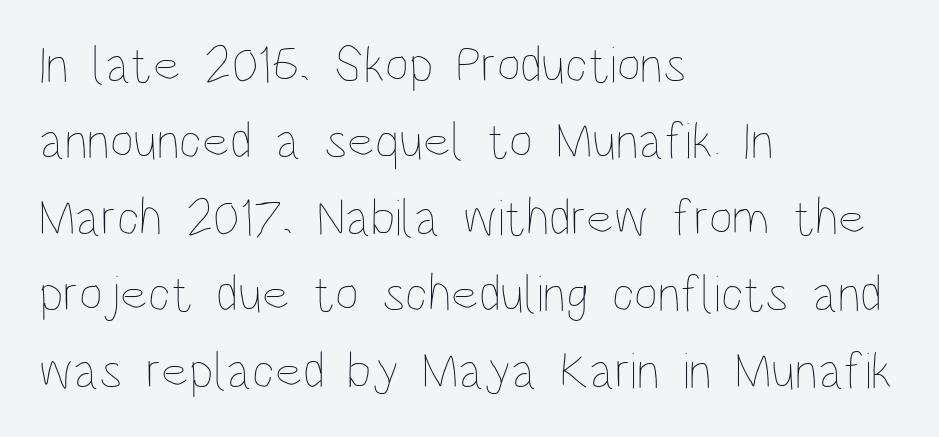
{"italic": "no", "bold": "no", "weight": "thin", "width": "condensed", "stroke_contrast": "low", "x_height": "large", "monospaced": "no", "underline": "no", "align": "left", "line_spacing": "normal", "line_spacing_ratio": 1.47, "letter_spacing": "normal", "letter_spacing_em": 0.0, "glyph_px": 52}
